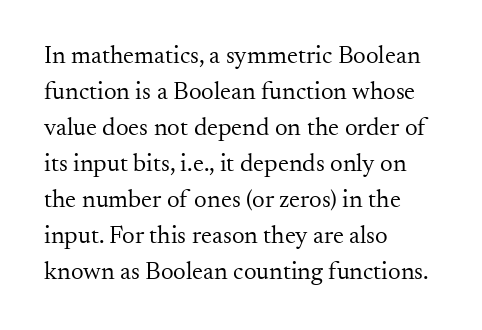
{"italic": "no", "bold": "no", "underline": "no", "align": "left", "line_spacing": "normal", "line_spacing_ratio": 1.44, "letter_spacing": "normal", "letter_spacing_em": 0.0, "glyph_px": 25}
